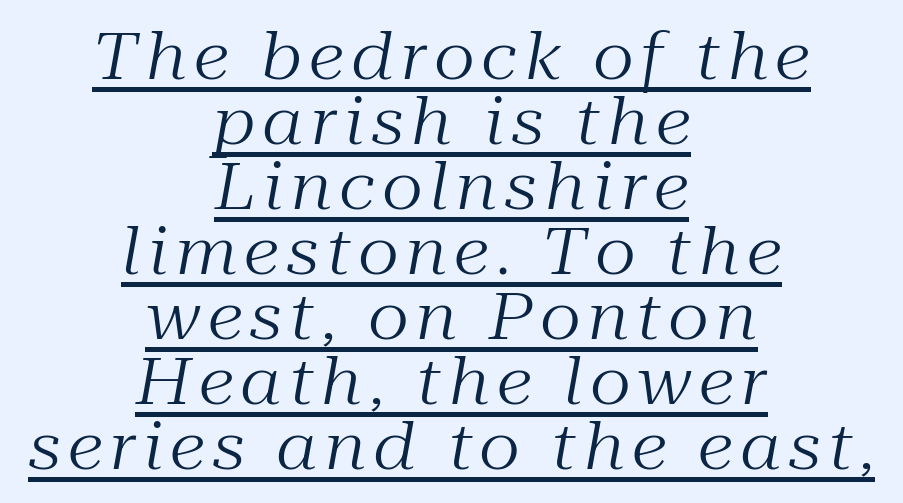
Unlike a clean sans, this face finishes its strokes with serifs. If you folded the block vertically in half, each line would mirror itself in length. Does the lettering tilt? It does — this is italic. Rows of type sit shoulder to shoulder in the vertical direction.
